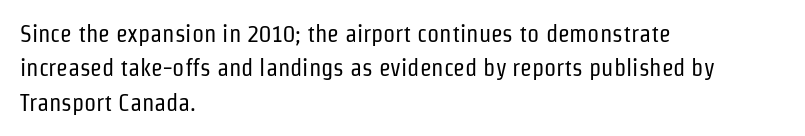
The image shows 24 px text type, upright; set left-aligned, normal line spacing (1.43x), normal letter spacing, not underlined.
